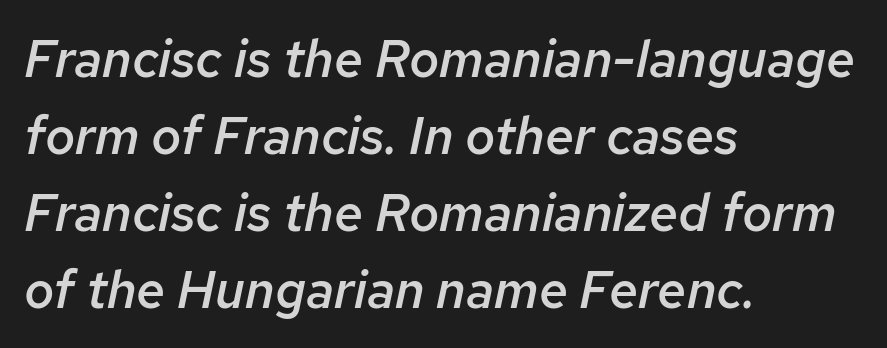
The strokes are fattened partway — semibold, not bold. The text block is weighted toward the left margin, trailing off unevenly rightward. The foot of each line stays bare and open. These lines were composed using italics. Spacing verdict: proportional, widths tailored to each character. Students, note that the glyphs here touch the page at normal intervals.
